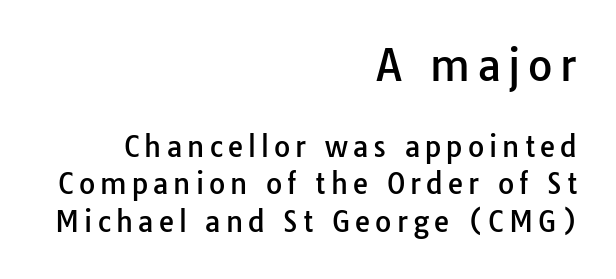
The image shows 42 px sans-serif type, upright; set right-aligned, normal line spacing (1.34x), not underlined; the first (top) block is 1.5x larger; low stroke contrast and a medium x-height.
